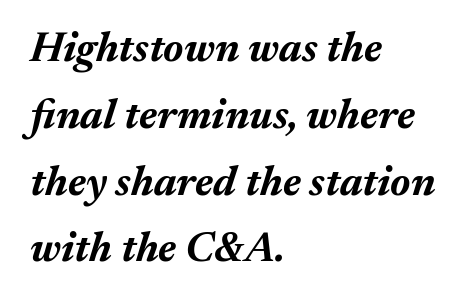
The image shows 42 px bold type, italic (leaning right); set left-aligned, normal line spacing (1.59x), normal letter spacing, not underlined; medium stroke contrast and a medium x-height.
